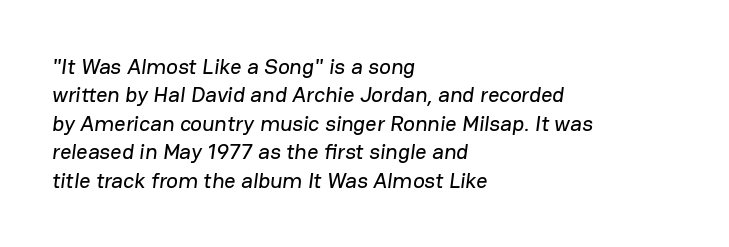
Q: Is the text underlined? A: No.
Q: How is the paragraph aligned? A: Left-aligned.
Q: Is the spacing between letters normal or unusually wide? A: Normal.
Q: Is the spacing between lines tight, normal or loose? A: Normal.
